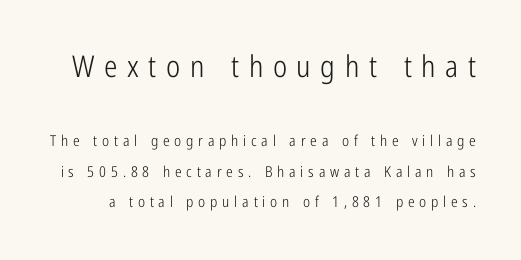
Look at the tracking — it's clearly loosened, letters drifting apart. Just letters on the line, the space beneath them empty. Unlike a traditional serif, this face leaves its strokes unadorned. The face used here is proportionally spaced, like ordinary book or web type. Rows of type keep a wide berth in the vertical direction. Every stem runs plumb, perpendicular to the baseline.
